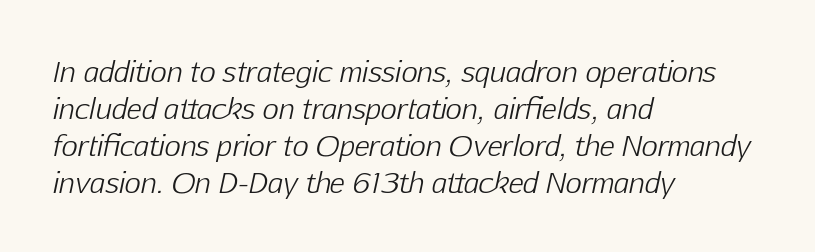
Does the copy run flush right? No — it runs flush left. The characters are drawn with everyday or finer stroke widths. Clear beneath every line of the passage. These lines are rendered in a variable-pitch font. A typesetter would call this leading conventional body-copy spacing. Default kerning and tracking; the words read as compact shapes.
